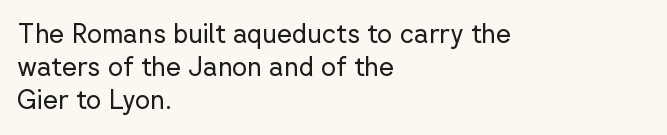
When letters stand straight like this, we call the style roman or upright. These lines sit exactly where default settings would place them. Students, note that the glyphs here touch the page at normal intervals. The passage shown is not bold in any degree. In CSS terms this would be text-align: left. Underlining? Definitely not there.
